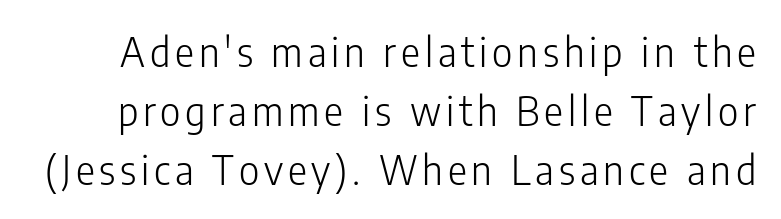
The image shows 40 px light, condensed sans-serif type, upright; set normal line spacing (1.47x), not underlined; low stroke contrast and a medium x-height.
